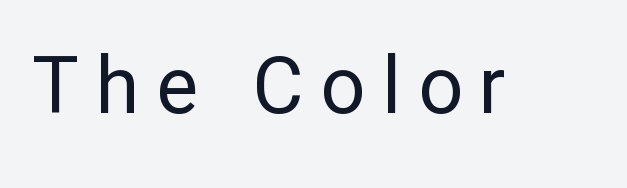
{"serif": "no", "italic": "no", "bold": "no", "weight": "regular", "width": "normal", "stroke_contrast": "low", "x_height": "medium", "monospaced": "no", "underline": "no", "letter_spacing": "wide", "letter_spacing_em": 0.21, "glyph_px": 79}
